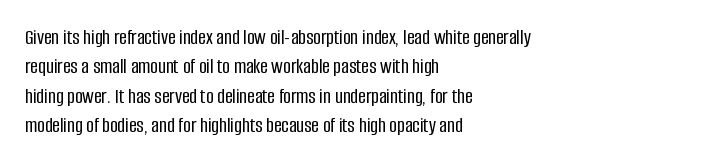
{"italic": "no", "underline": "no", "align": "left", "line_spacing": "normal", "line_spacing_ratio": 1.4, "letter_spacing": "normal", "letter_spacing_em": 0.0, "glyph_px": 21}
